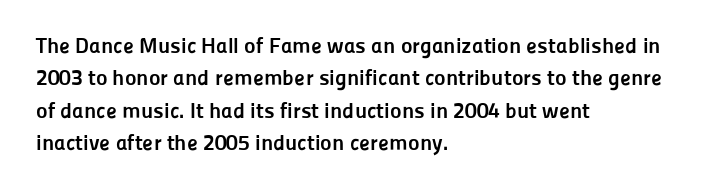
Q: Is the text bold? A: Yes.
Q: Is the text italic (slanted)? A: No, it is upright.
Q: Is the text underlined? A: No.
Q: How is the paragraph aligned? A: Left-aligned.
Q: Is the spacing between letters normal or unusually wide? A: Normal.
Q: Is the spacing between lines tight, normal or loose? A: Normal.
